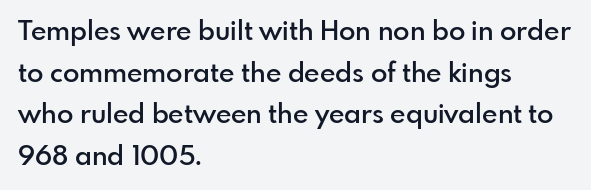
The foot of each line stays bare and open. Teacher's note: observe the even left margin — that is flush-left alignment. Summary of vertical rhythm: regular, with standard interline spacing. The typesetting leans somewhat heavy: a semibold. The lettering stays uniformly vertical, giving the passage a roman look.
